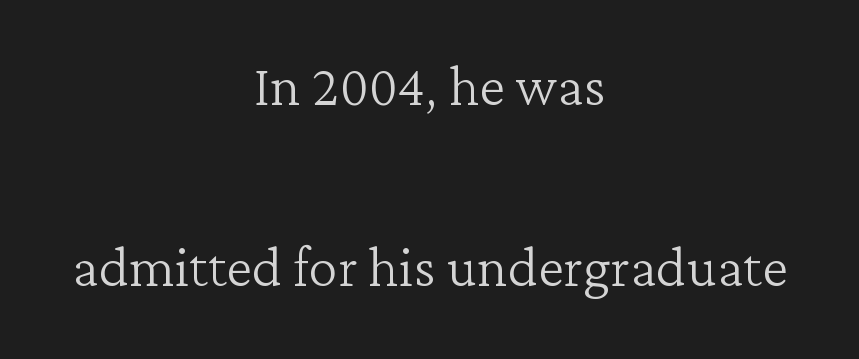
{"serif": "yes", "italic": "no", "bold": "no", "weight": "light", "width": "normal", "stroke_contrast": "low", "x_height": "medium", "monospaced": "no", "underline": "no", "align": "center", "line_spacing": "loose", "line_spacing_ratio": 2.48, "letter_spacing": "normal", "letter_spacing_em": 0.0, "glyph_px": 73}
